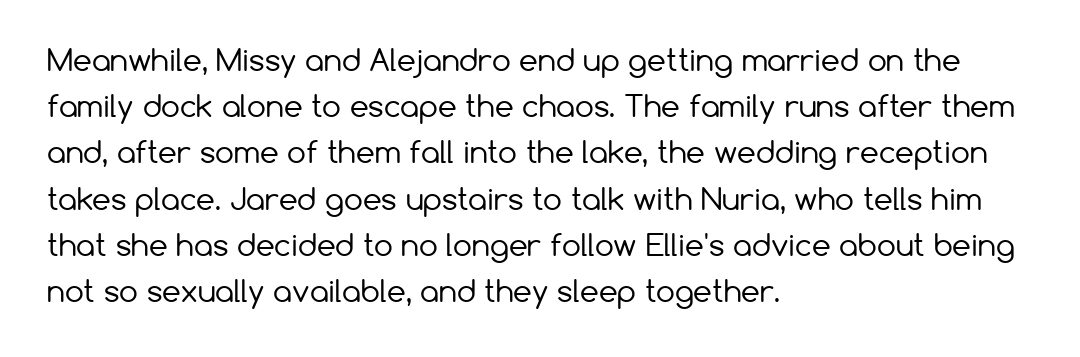
{"serif": "no", "italic": "no", "bold": "no", "weight": "regular", "width": "normal", "stroke_contrast": "low", "x_height": "medium", "monospaced": "no", "underline": "no", "align": "left", "line_spacing": "normal", "line_spacing_ratio": 1.54, "letter_spacing": "normal", "letter_spacing_em": 0.0, "glyph_px": 30}
